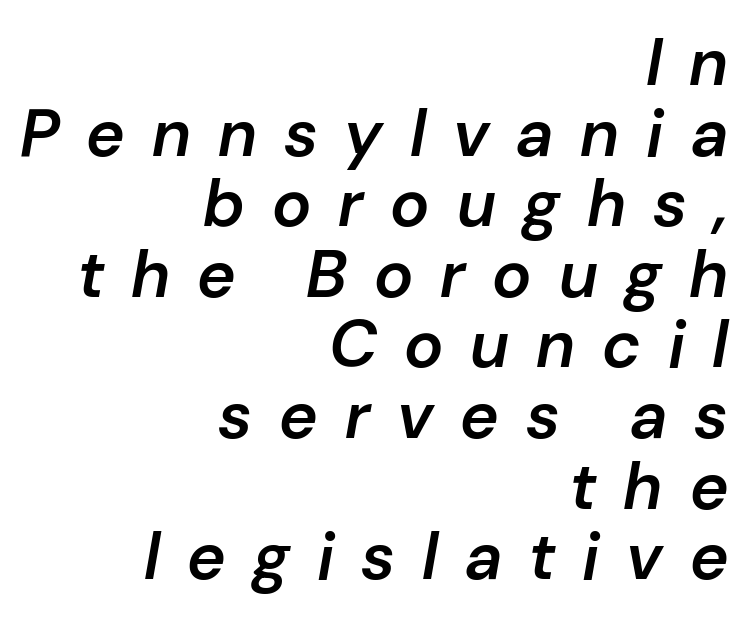
{"italic": "yes", "lean": "right", "slant_degrees": 10, "bold": "semi", "weight": "semibold", "width": "normal", "stroke_contrast": "low", "x_height": "medium", "monospaced": "no", "underline": "no", "align": "right", "line_spacing": "tight", "line_spacing_ratio": 1.07, "letter_spacing": "wide", "letter_spacing_em": 0.41, "glyph_px": 66}
